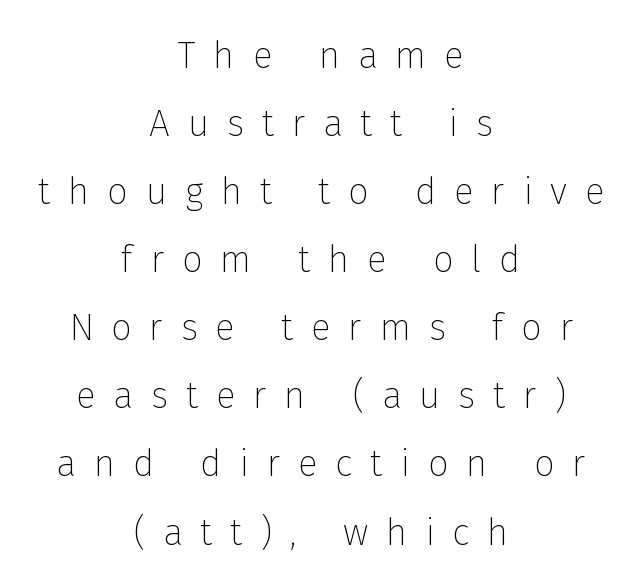
{"serif": "no", "italic": "no", "bold": "no", "weight": "thin", "width": "normal", "stroke_contrast": "low", "x_height": "medium", "monospaced": "no", "underline": "no", "align": "center", "line_spacing_ratio": 1.84, "letter_spacing": "wide", "letter_spacing_em": 0.48, "glyph_px": 37}
